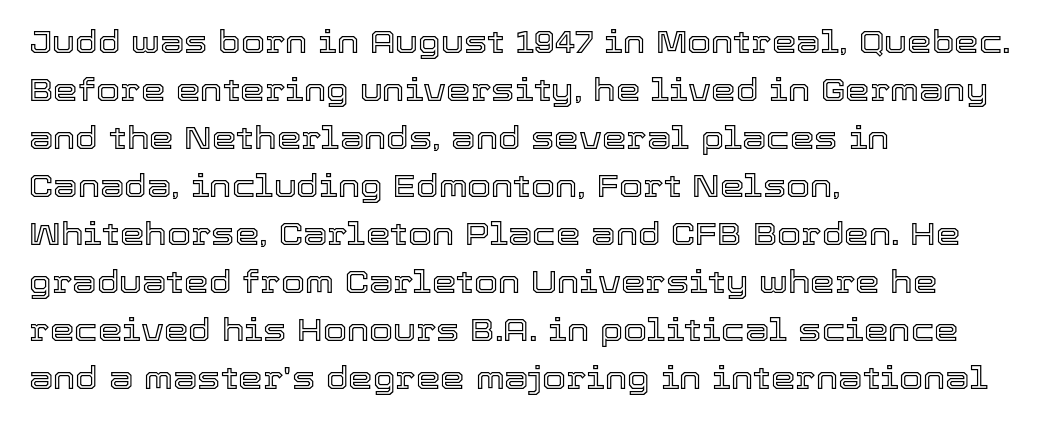
{"italic": "no", "width": "normal", "x_height": "medium", "monospaced": "no", "underline": "no", "align": "left", "line_spacing": "normal", "line_spacing_ratio": 1.55, "letter_spacing": "normal", "letter_spacing_em": 0.0, "glyph_px": 31}
